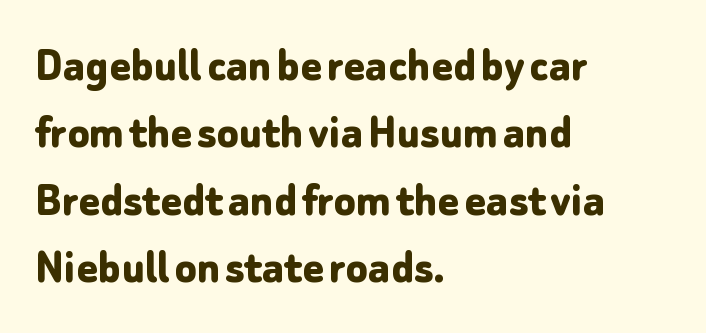
The image shows 50 px bold sans-serif type, upright; set left-aligned, normal line spacing (1.35x), normal letter spacing, not underlined; low stroke contrast and a medium x-height.
